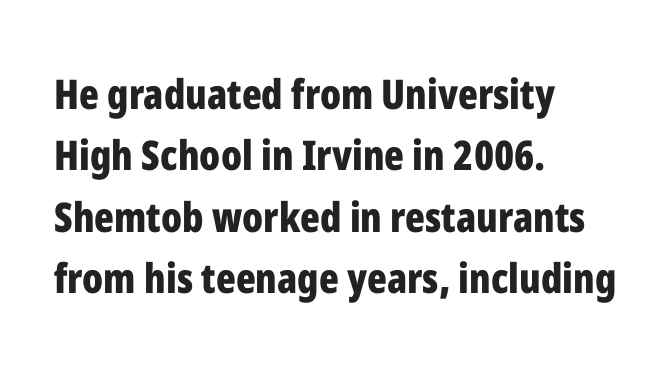
The image shows 41 px bold, condensed sans-serif type, upright; set left-aligned, normal line spacing (1.5x), normal letter spacing, not underlined; low stroke contrast and a medium x-height.
